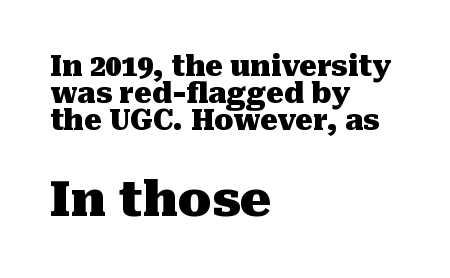
Does the leading feel generous? Not at all — it's pinched. Tracking here is standard; glyphs follow each other at the usual distance. These words are printed bold, with thick strokes throughout. Compared with a centered layout, this one pins lines to the left instead. A serif font was chosen for this passage.
